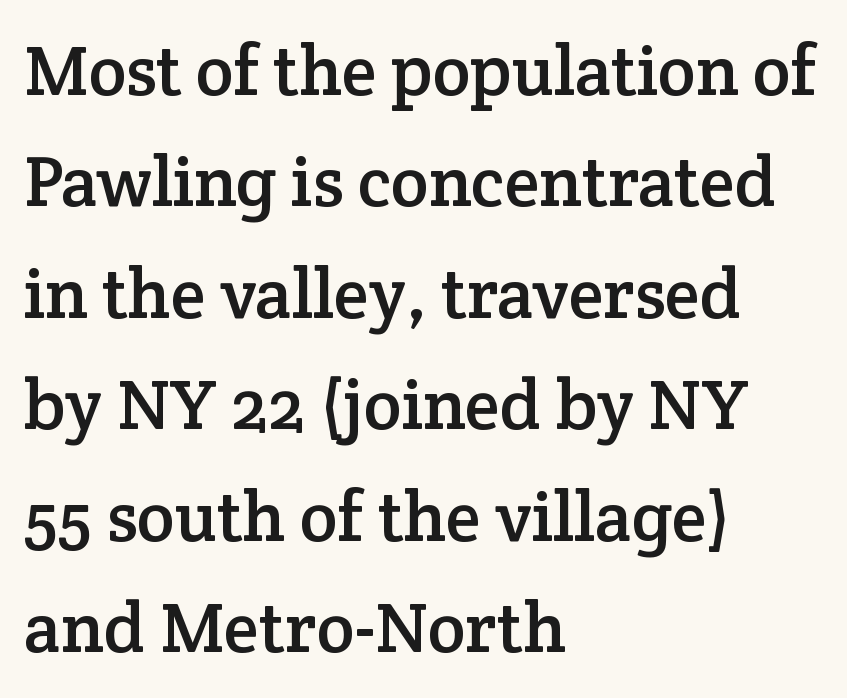
{"serif": "yes", "italic": "no", "width": "normal", "stroke_contrast": "low", "x_height": "medium", "monospaced": "no", "underline": "no", "align": "left", "line_spacing": "normal", "line_spacing_ratio": 1.57, "letter_spacing": "normal", "letter_spacing_em": 0.0, "glyph_px": 71}
